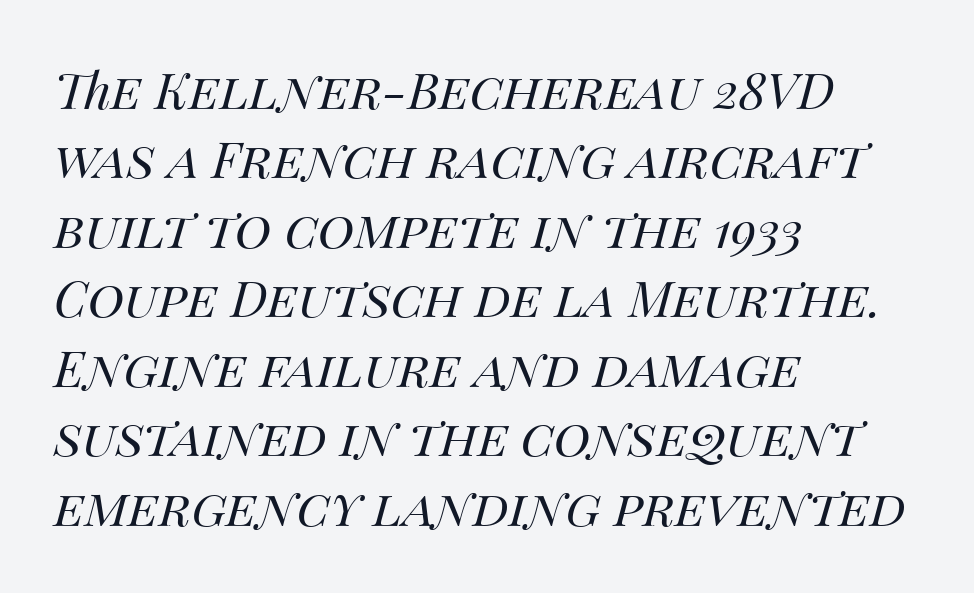
The image shows 50 px regular-weight type, italic (leaning right); set left-aligned, normal line spacing (1.39x), normal letter spacing, not underlined; medium stroke contrast and a large x-height.
